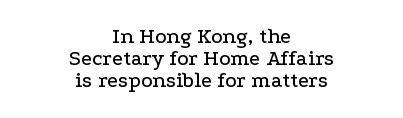
{"italic": "no", "underline": "no", "align": "center", "line_spacing": "tight", "line_spacing_ratio": 1.01, "letter_spacing": "normal", "letter_spacing_em": 0.0, "glyph_px": 22}
